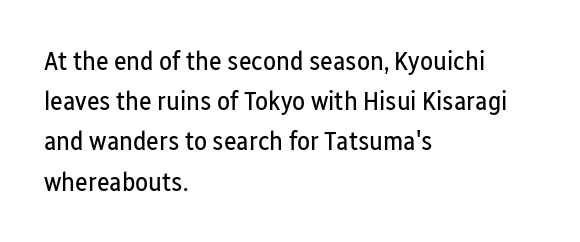
{"italic": "no", "bold": "no", "underline": "no", "align": "left", "line_spacing": "normal", "line_spacing_ratio": 1.49, "letter_spacing": "normal", "letter_spacing_em": 0.0, "glyph_px": 27}
